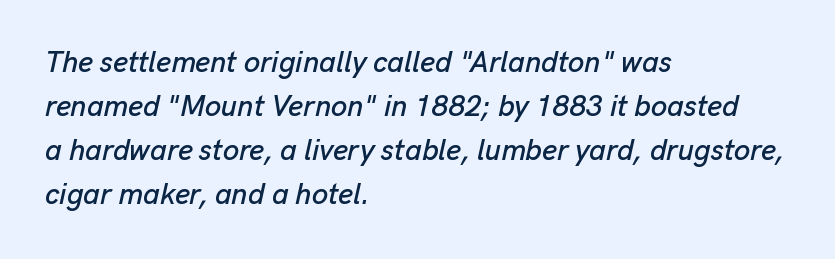
{"italic": "yes", "lean": "right", "slant_degrees": 13, "width": "normal", "stroke_contrast": "low", "x_height": "medium", "monospaced": "no", "underline": "no", "align": "left", "line_spacing": "normal", "line_spacing_ratio": 1.52, "letter_spacing": "normal", "letter_spacing_em": 0.0, "glyph_px": 29}
